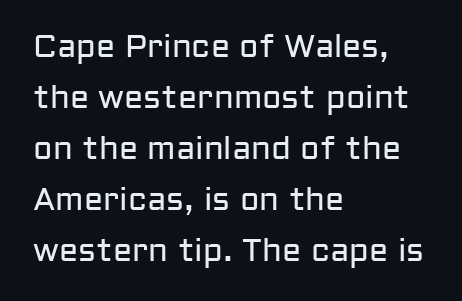
The image shows 32 px regular-weight sans-serif type, upright; set left-aligned, normal line spacing (1.59x), normal letter spacing, not underlined; low stroke contrast and a medium x-height.
